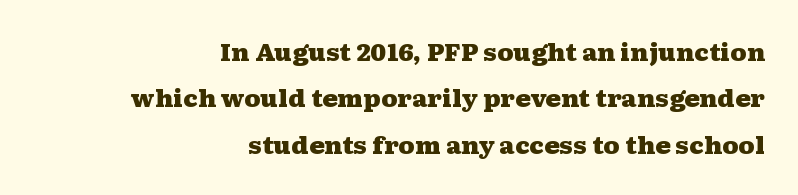
Q: Is the text bold? A: Yes.
Q: Is the text italic (slanted)? A: No, it is upright.
Q: Is the text underlined? A: No.
Q: How is the paragraph aligned? A: Right-aligned.
Q: Is the spacing between letters normal or unusually wide? A: Normal.
Q: Is the spacing between lines tight, normal or loose? A: Loose.
